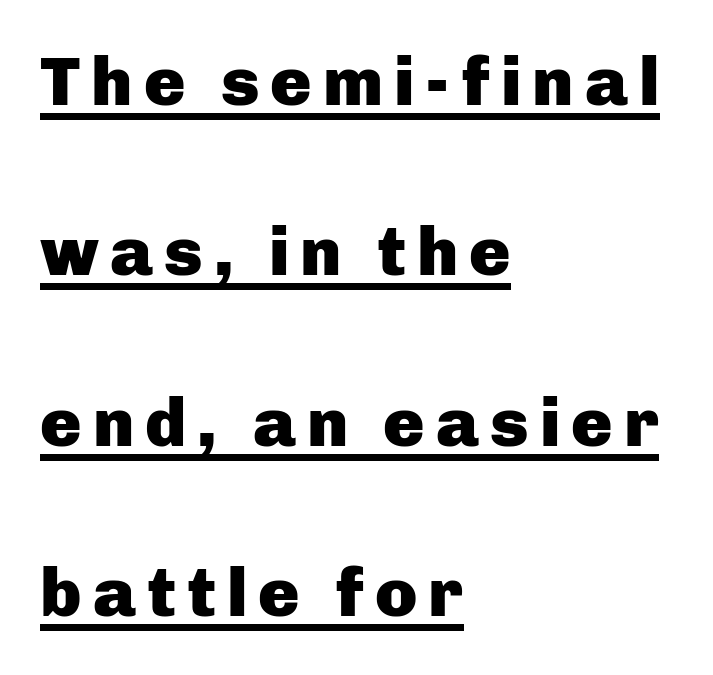
Q: Is the text bold? A: Yes.
Q: Is the text italic (slanted)? A: No, it is upright.
Q: Is the typeface a serif or a sans-serif typeface? A: Sans-serif.
Q: Is the text underlined? A: Yes.
Q: How is the paragraph aligned? A: Left-aligned.
Q: Is the spacing between lines tight, normal or loose? A: Loose.
Q: Width (condensed, normal, or wide)? A: Normal.
Q: Stroke contrast? A: Low.
Q: x-height? A: Medium.
Q: Monospaced? A: No.
